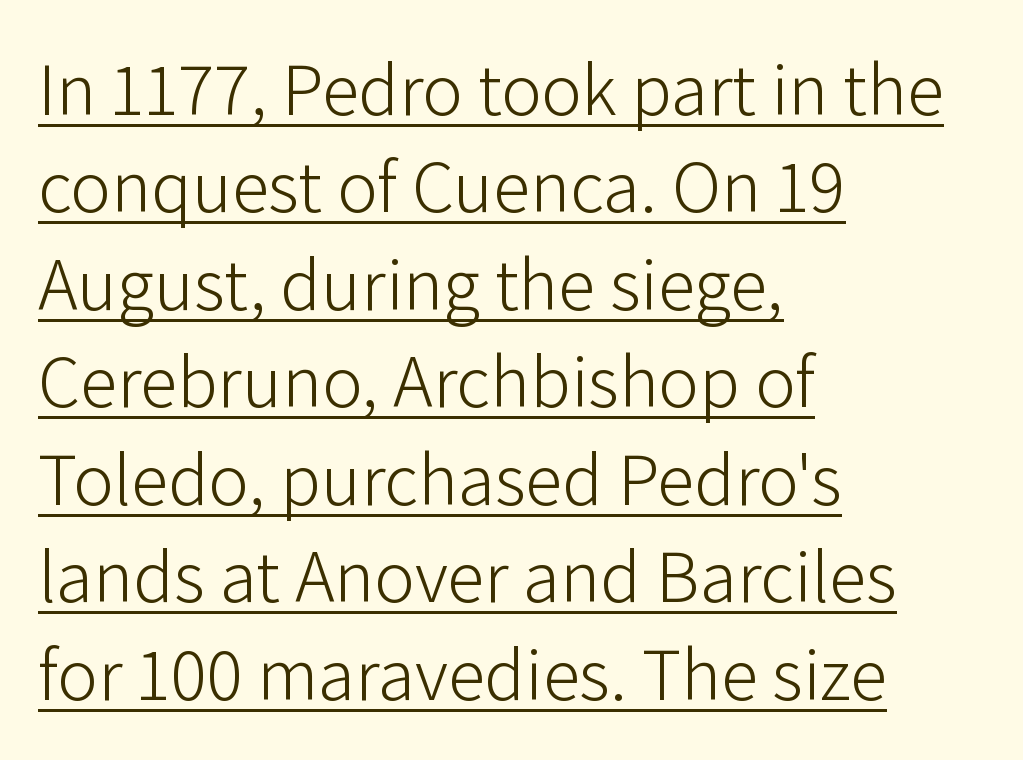
The paragraph shown leans on its left margin. Quick note: underline on. The face used here is rendered with its standard letterfit. The letters carry no serifs — their stems end cleanly without finishing strokes. Here the designer chose a conventional face with non-uniform glyph widths.
